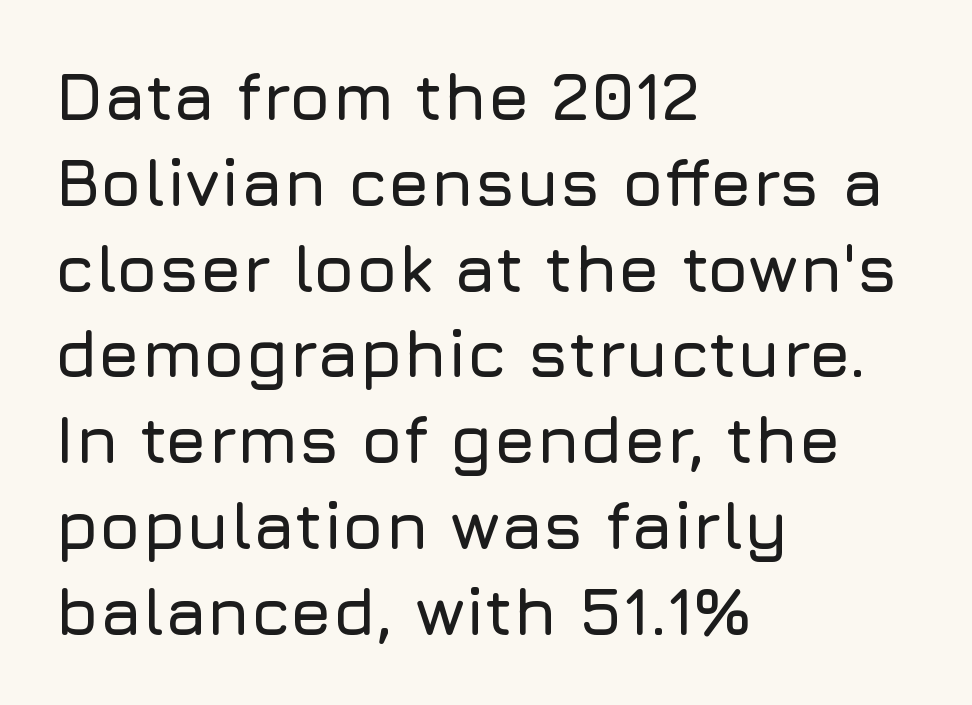
You could not count columns in this text — the font is proportionally spaced. Tracking here is standard; glyphs follow each other at the usual distance. The type family on display is of the sans-serif kind. The lines are quadded left. Regarding leading, the lines here are spaced in the standard way. Lines of text with bare space underneath.
